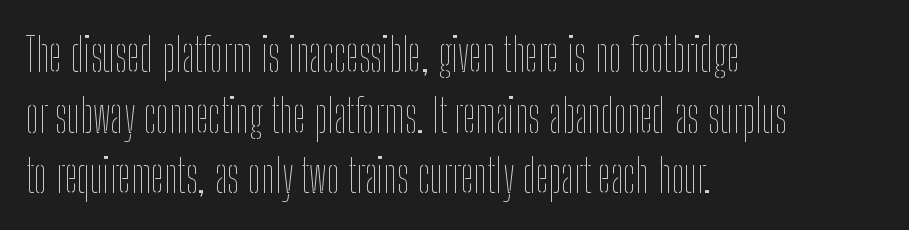
The image shows 46 px thin, condensed type, upright; set left-aligned, normal line spacing (1.32x), normal letter spacing, not underlined; low stroke contrast and a medium x-height.
